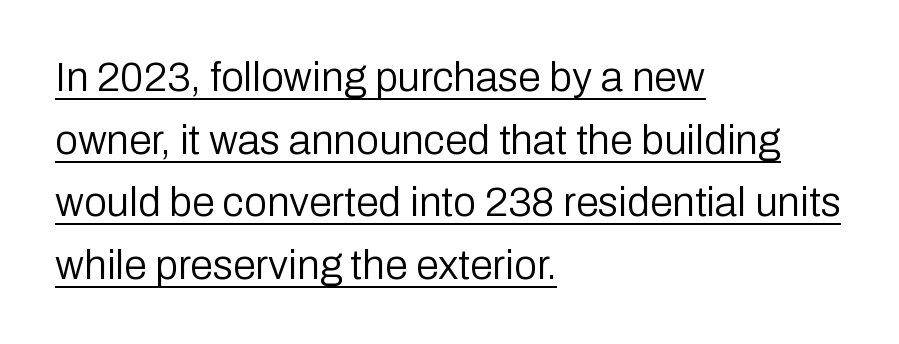
Q: Is the text bold? A: No.
Q: Is the text italic (slanted)? A: No, it is upright.
Q: Is the typeface a serif or a sans-serif typeface? A: Sans-serif.
Q: Is the text underlined? A: Yes.
Q: How is the paragraph aligned? A: Left-aligned.
Q: Is the spacing between letters normal or unusually wide? A: Normal.
Q: Is the spacing between lines tight, normal or loose? A: Normal.
Q: Width (condensed, normal, or wide)? A: Normal.
Q: Stroke contrast? A: Low.
Q: x-height? A: Medium.
Q: Monospaced? A: No.
